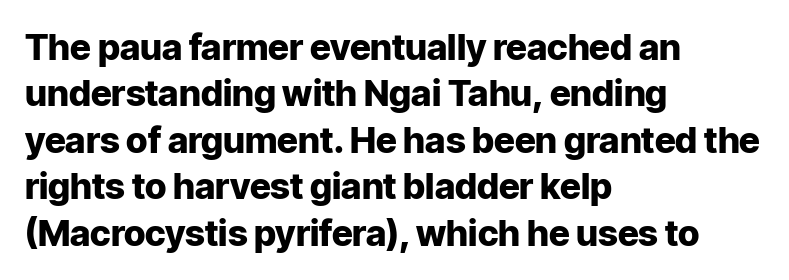
Q: Is the text bold? A: Yes.
Q: Is the text italic (slanted)? A: No, it is upright.
Q: Is the typeface a serif or a sans-serif typeface? A: Sans-serif.
Q: Is the text underlined? A: No.
Q: How is the paragraph aligned? A: Left-aligned.
Q: Is the spacing between letters normal or unusually wide? A: Normal.
Q: Is the spacing between lines tight, normal or loose? A: Normal.
Q: Width (condensed, normal, or wide)? A: Normal.
Q: Stroke contrast? A: Low.
Q: x-height? A: Medium.
Q: Monospaced? A: No.
